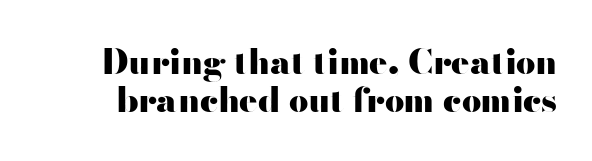
Q: Is the text bold? A: Yes.
Q: Is the text italic (slanted)? A: No, it is upright.
Q: Is the typeface a serif or a sans-serif typeface? A: Serif.
Q: Is the text underlined? A: No.
Q: Is the spacing between letters normal or unusually wide? A: Normal.
Q: Is the spacing between lines tight, normal or loose? A: Tight.
Q: Width (condensed, normal, or wide)? A: Wide.
Q: Stroke contrast? A: High.
Q: x-height? A: Small.
Q: Monospaced? A: No.
